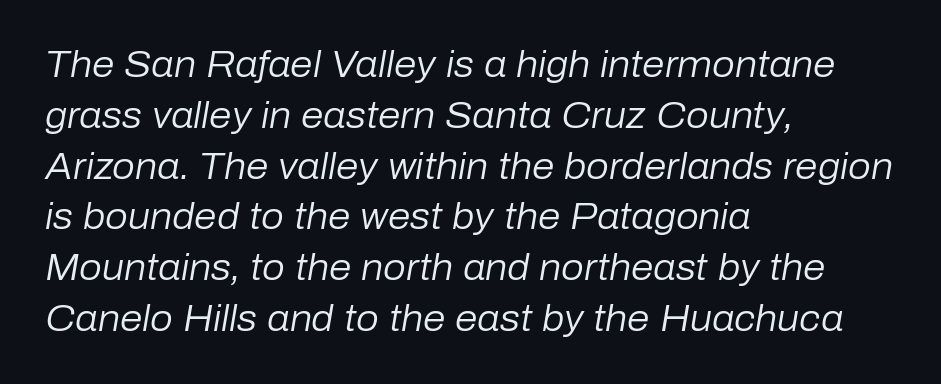
The image shows 36 px regular-weight type, italic (leaning right); set left-aligned, normal line spacing (1.41x), normal letter spacing, not underlined; low stroke contrast and a medium x-height.
